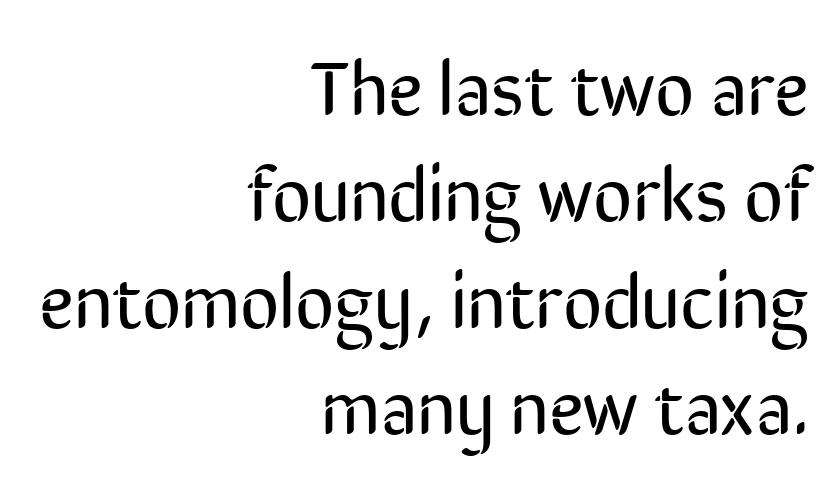
Q: Is the text bold? A: No.
Q: Is the text italic (slanted)? A: No, it is upright.
Q: Is the typeface a serif or a sans-serif typeface? A: Sans-serif.
Q: Is the text underlined? A: No.
Q: How is the paragraph aligned? A: Right-aligned.
Q: Is the spacing between letters normal or unusually wide? A: Normal.
Q: Is the spacing between lines tight, normal or loose? A: Normal.
Q: Width (condensed, normal, or wide)? A: Condensed.
Q: Stroke contrast? A: Low.
Q: x-height? A: Medium.
Q: Monospaced? A: No.
